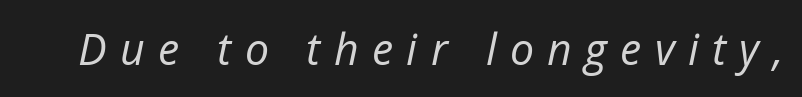
Clear beneath every line of the passage. Is the type slanted? Yes — the strokes lean at a clear angle. Characters follow at a spacing far wider than the type designer built in. This sample has the flowing, uneven cadence of proportional lettering. Stem width sits at or under what a default text font uses.
